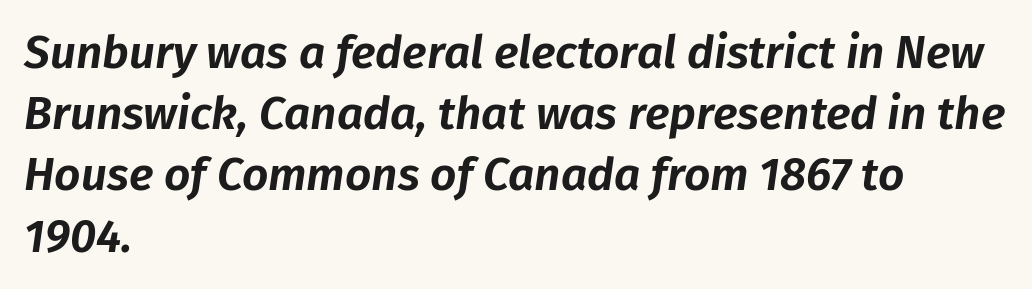
Q: Is the text italic (slanted)? A: Yes, it leans right by about 8 degrees.
Q: Is the text underlined? A: No.
Q: How is the paragraph aligned? A: Left-aligned.
Q: Is the spacing between letters normal or unusually wide? A: Normal.
Q: Is the spacing between lines tight, normal or loose? A: Normal.
Q: Width (condensed, normal, or wide)? A: Normal.
Q: Stroke contrast? A: Low.
Q: x-height? A: Medium.
Q: Monospaced? A: No.
